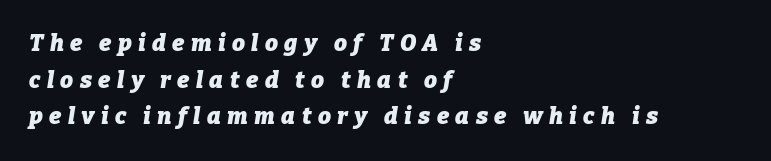
Q: Is the text bold? A: Yes.
Q: Is the text italic (slanted)? A: Yes, it leans right by about 9 degrees.
Q: Is the text underlined? A: No.
Q: How is the paragraph aligned? A: Left-aligned.
Q: Is the spacing between letters normal or unusually wide? A: Unusually wide.
Q: Is the spacing between lines tight, normal or loose? A: Normal.
